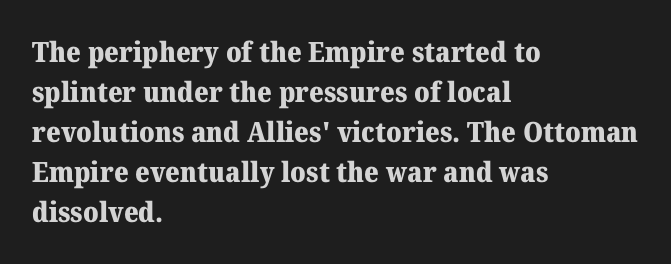
This block has exactly the height ordinary leading produces. The typesetter chose a ragged-right arrangement here. Quick note: underline off. Characters follow at the spacing the type designer built in.
